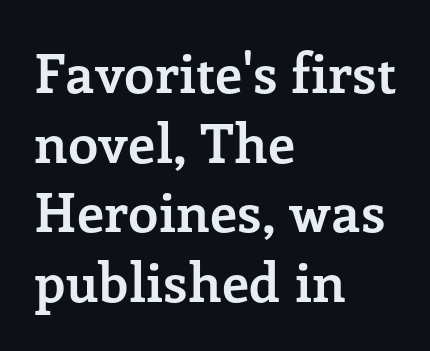
The image shows 54 px semibold serif type, upright; set left-aligned, normal line spacing (1.29x), normal letter spacing, not underlined; low stroke contrast and a medium x-height.
